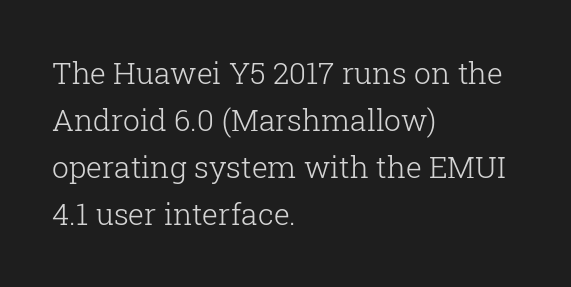
Summary of weight: not heavy and not bold. Only glyphs here, with clear space below each row. Does the type have serifs? Yes, each stem ends in a small foot. The paragraph has a hard left edge and a soft right edge. Rendered with straight, roman letterforms. Varying glyph widths throughout — classic text-font behaviour.
